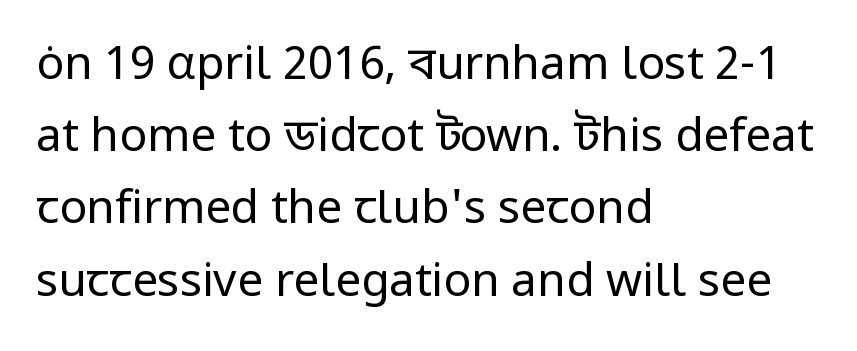
Q: Is the text bold? A: No.
Q: Is the text italic (slanted)? A: No, it is upright.
Q: Is the typeface a serif or a sans-serif typeface? A: Sans-serif.
Q: Is the text underlined? A: No.
Q: How is the paragraph aligned? A: Left-aligned.
Q: Is the spacing between letters normal or unusually wide? A: Normal.
Q: Is the spacing between lines tight, normal or loose? A: Normal.
Q: Width (condensed, normal, or wide)? A: Normal.
Q: Stroke contrast? A: Low.
Q: x-height? A: Medium.
Q: Monospaced? A: No.
